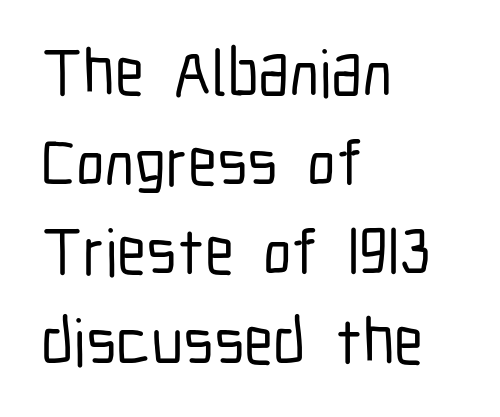
The image shows 65 px condensed sans-serif type, upright; set left-aligned, normal line spacing (1.38x), normal letter spacing, not underlined; low stroke contrast and a medium x-height.
